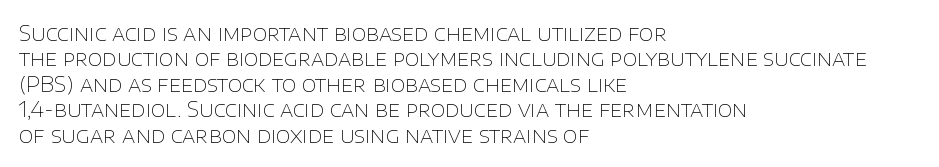
A bare baseline throughout the passage. Line beginnings align vertically; line endings do not. This sample uses plain, unmodified letter spacing. Posture: straight, roman, zero tilt. Is this a heavy cut? Hardly; it is regular or lighter.
